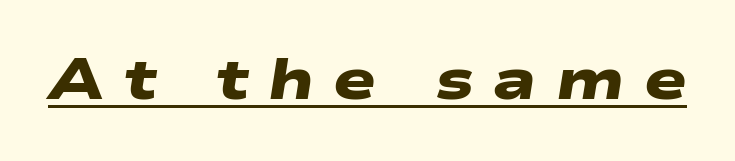
{"serif": "no", "bold": "yes", "weight": "heavy", "width": "wide", "stroke_contrast": "low", "x_height": "medium", "monospaced": "no", "underline": "yes", "letter_spacing": "wide", "letter_spacing_em": 0.33, "glyph_px": 57}
